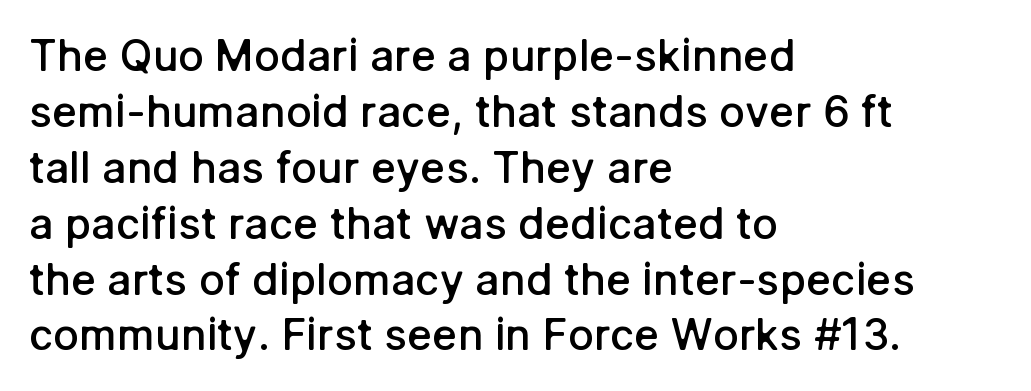
{"serif": "no", "italic": "no", "bold": "semi", "weight": "semibold", "width": "normal", "stroke_contrast": "low", "x_height": "medium", "monospaced": "no", "underline": "no", "align": "left", "line_spacing": "normal", "line_spacing_ratio": 1.3, "letter_spacing": "normal", "letter_spacing_em": 0.0, "glyph_px": 43}
